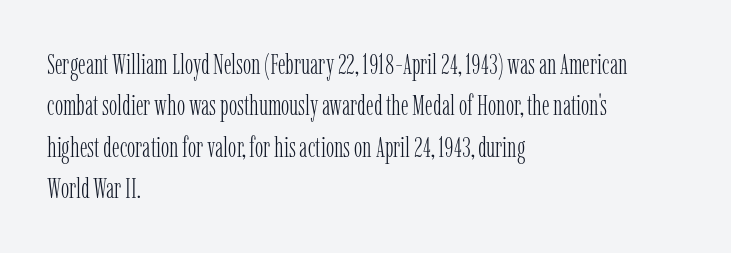
Q: Is the text bold? A: No.
Q: Is the text italic (slanted)? A: No, it is upright.
Q: Is the typeface a serif or a sans-serif typeface? A: Serif.
Q: Is the text underlined? A: No.
Q: How is the paragraph aligned? A: Left-aligned.
Q: Is the spacing between letters normal or unusually wide? A: Normal.
Q: Is the spacing between lines tight, normal or loose? A: Normal.
Q: Width (condensed, normal, or wide)? A: Condensed.
Q: Stroke contrast? A: Low.
Q: x-height? A: Medium.
Q: Monospaced? A: No.
